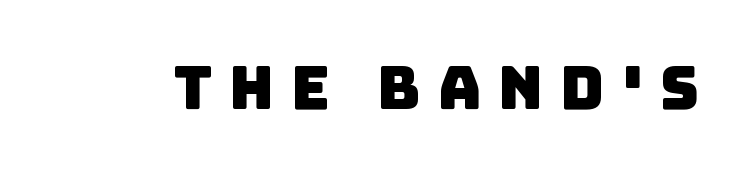
The image shows 60 px sans-serif type; set unusually wide letter spacing (+0.28 em), not underlined; low stroke contrast and a large x-height.
